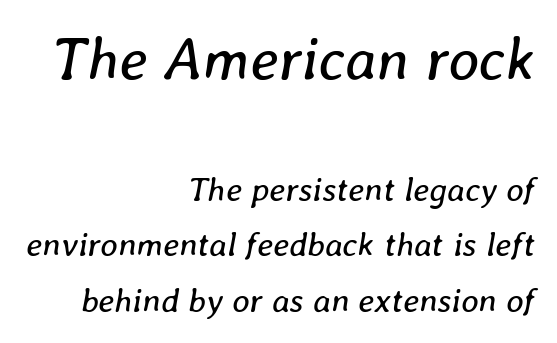
Q: Is the text bold? A: No.
Q: Is the text italic (slanted)? A: Yes, it leans right by about 8 degrees.
Q: Is the text underlined? A: No.
Q: How is the paragraph aligned? A: Right-aligned.
Q: Is the spacing between letters normal or unusually wide? A: Normal.
Q: Is the spacing between lines tight, normal or loose? A: Normal.
Q: Which block of text is set in a larger size, the first (top) or the second (bottom)? A: The first (top) one.
Q: Width (condensed, normal, or wide)? A: Normal.
Q: Stroke contrast? A: Low.
Q: x-height? A: Medium.
Q: Monospaced? A: No.
